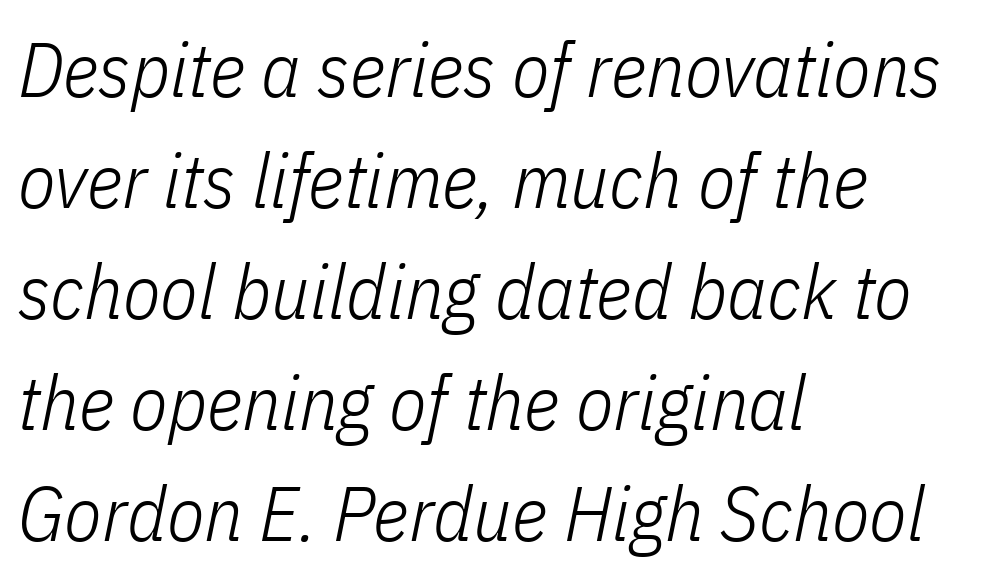
{"italic": "yes", "lean": "right", "slant_degrees": 11, "bold": "no", "weight": "light", "width": "condensed", "stroke_contrast": "low", "x_height": "medium", "monospaced": "no", "underline": "no", "align": "left", "line_spacing": "normal", "line_spacing_ratio": 1.44, "letter_spacing": "normal", "letter_spacing_em": 0.0, "glyph_px": 77}
